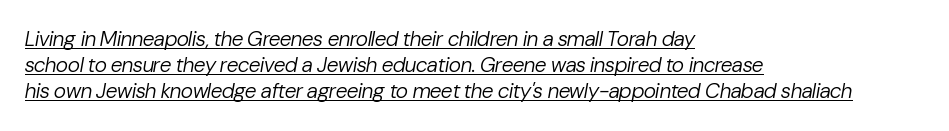
Q: Is the text bold? A: No.
Q: Is the text italic (slanted)? A: Yes, it leans right by about 10 degrees.
Q: Is the text underlined? A: Yes.
Q: How is the paragraph aligned? A: Left-aligned.
Q: Is the spacing between letters normal or unusually wide? A: Normal.
